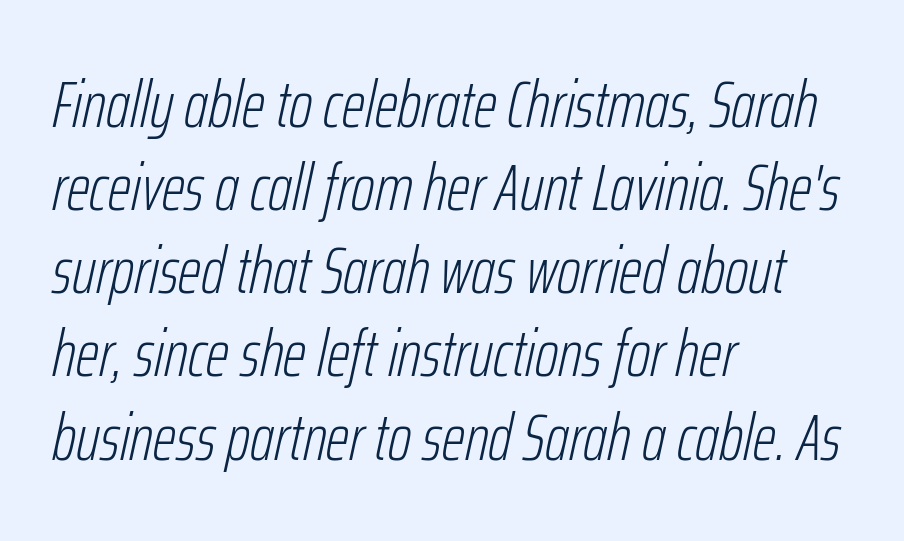
No extra ink here — the face is not bold. Designer's note — italics engaged. Type without underlining. This rendering leaves character spacing at its baseline value.
